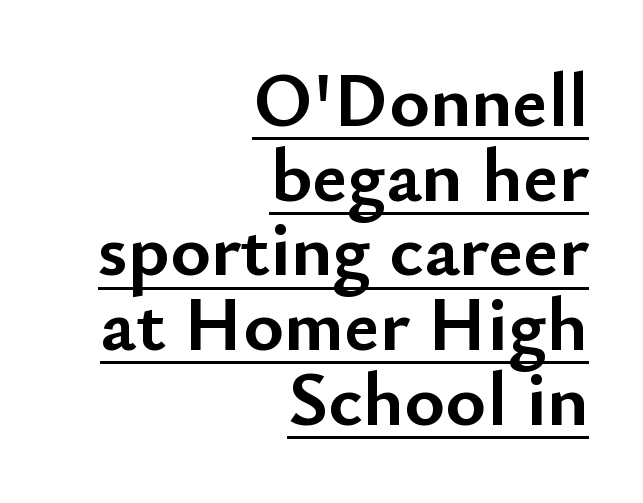
Caption: standard tracking, unaltered. The lines are packed closely together with very little leading. On the weight axis this lands at bold, roughly 700. Check the space under the baseline: a stroke is drawn there.
